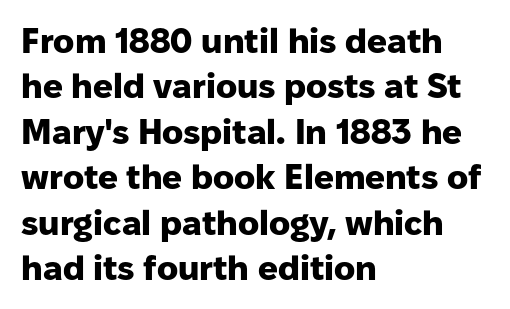
Underline: absent. Where is the straight margin? On the left. Notice how descenders clear the ascenders below comfortably — that's standard leading. The type is set solid horizontally, with unmodified tracking. Do the characters align in a grid? No, the font is proportional. These lines were composed using upright roman letters.
